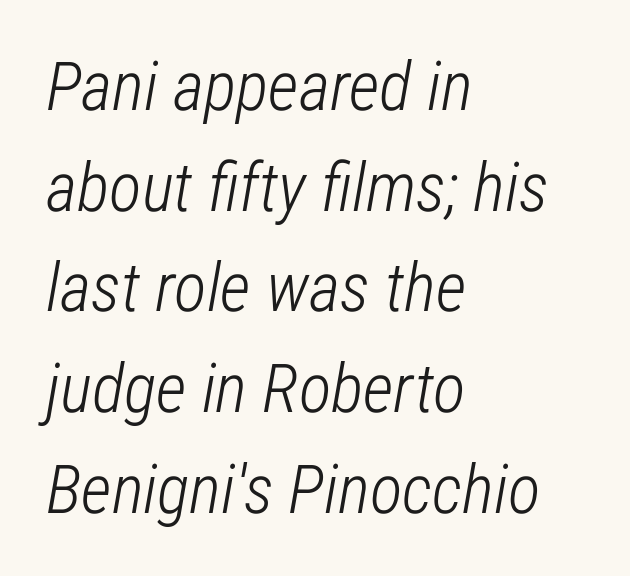
{"italic": "yes", "lean": "right", "slant_degrees": 12, "bold": "no", "weight": "light", "width": "condensed", "stroke_contrast": "low", "x_height": "medium", "monospaced": "no", "underline": "no", "align": "left", "line_spacing": "normal", "line_spacing_ratio": 1.48, "letter_spacing": "normal", "letter_spacing_em": 0.0, "glyph_px": 68}
